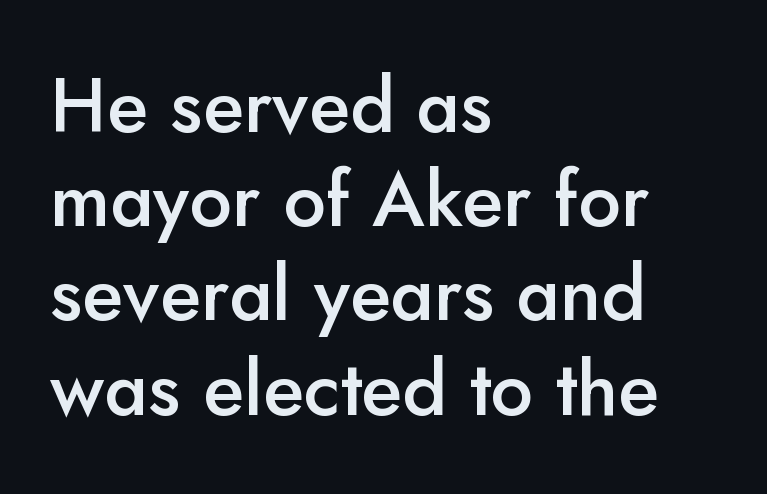
{"serif": "no", "italic": "no", "bold": "semi", "weight": "semibold", "width": "normal", "stroke_contrast": "low", "x_height": "small", "monospaced": "no", "underline": "no", "align": "left", "line_spacing_ratio": 1.24, "letter_spacing": "normal", "letter_spacing_em": 0.0, "glyph_px": 76}
